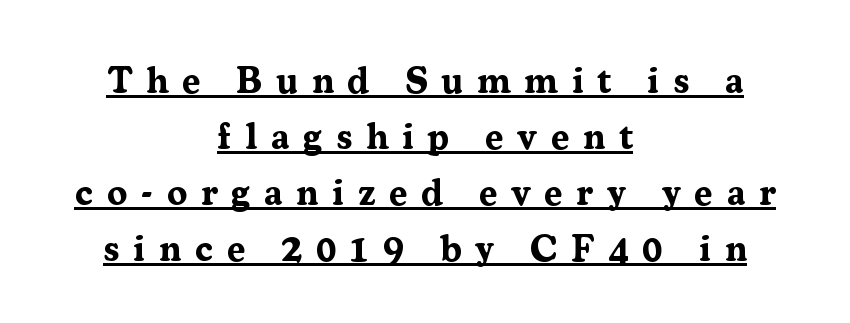
{"serif": "yes", "italic": "no", "bold": "yes", "weight": "bold", "width": "normal", "stroke_contrast": "medium", "x_height": "medium", "monospaced": "no", "underline": "yes", "align": "center", "line_spacing": "normal", "line_spacing_ratio": 1.51, "letter_spacing": "wide", "letter_spacing_em": 0.37, "glyph_px": 37}
